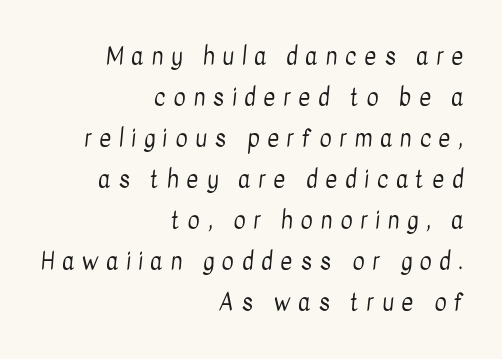
{"bold": "no", "underline": "no", "align": "right", "line_spacing_ratio": 1.78, "letter_spacing": "wide", "letter_spacing_em": 0.34, "glyph_px": 23}
